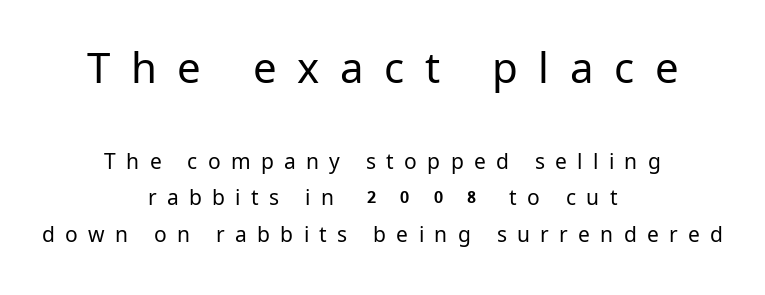
Unlike italic type, these characters show no tilt at all. Tracking here is generous; glyphs stand well apart from one another. Both edges are ragged and mirror each other, which tells us the setting is centered. Bigger letters appear in the top chunk; the bottom chunk is reduced. A typesetter would label this face a sans.
